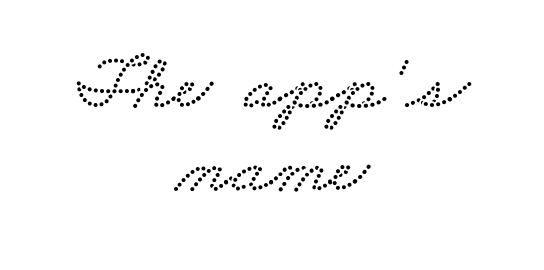
Q: Is the text underlined? A: No.
Q: How is the paragraph aligned? A: Centered.
Q: Is the spacing between letters normal or unusually wide? A: Normal.
Q: Is the spacing between lines tight, normal or loose? A: Tight.
Q: Width (condensed, normal, or wide)? A: Wide.
Q: Stroke contrast? A: Low.
Q: x-height? A: Small.
Q: Monospaced? A: No.
